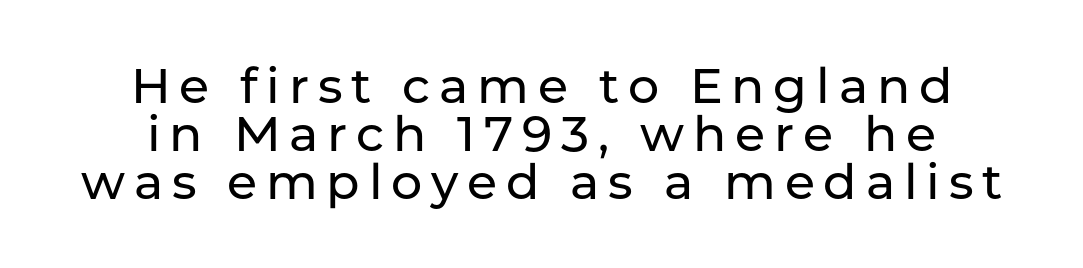
The image shows 49 px sans-serif type, upright; set centered, tight line spacing (0.98x), not underlined; low stroke contrast and a medium x-height.
